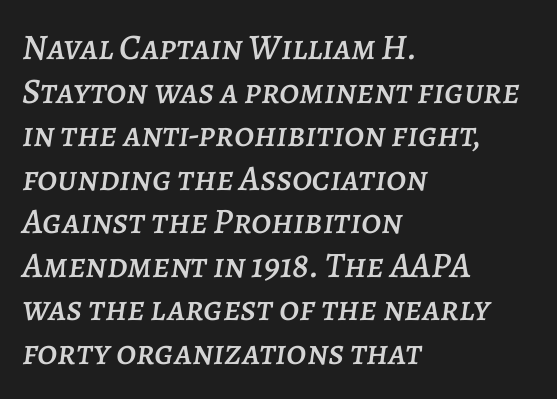
Slant detected: the letters are inclined. The glyphs are unaccompanied by any horizontal stroke below them. Notice how the passage keeps a crisp vertical edge on the left only. Standard letterfit; no display-style spreading of the glyphs. A typesetter would call this proportional, since set widths differ per character.
